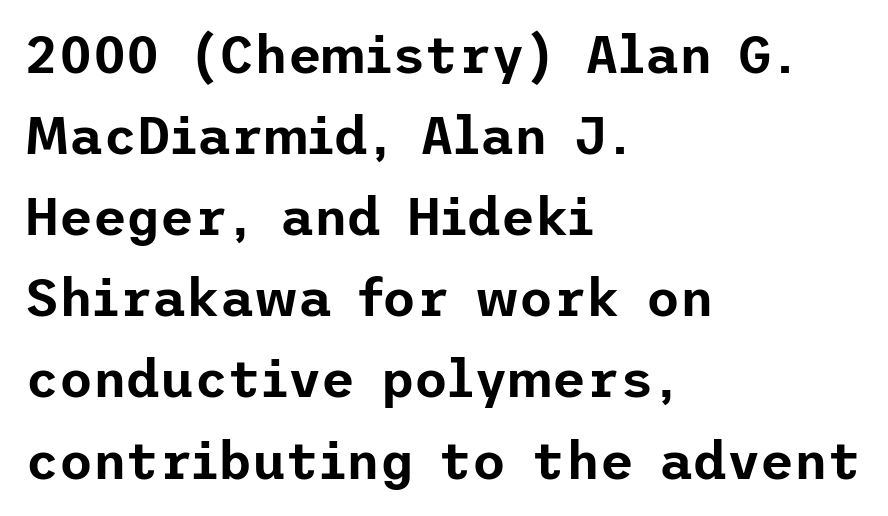
{"serif": "no", "italic": "no", "width": "normal", "stroke_contrast": "low", "x_height": "medium", "underline": "no", "align": "left", "line_spacing": "normal", "line_spacing_ratio": 1.56, "letter_spacing": "normal", "letter_spacing_em": 0.0, "glyph_px": 52}
